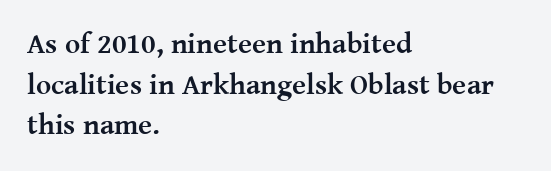
The image shows 29 px semibold serif type, upright; set left-aligned, normal line spacing (1.4x), normal letter spacing, not underlined; medium stroke contrast and a medium x-height.
